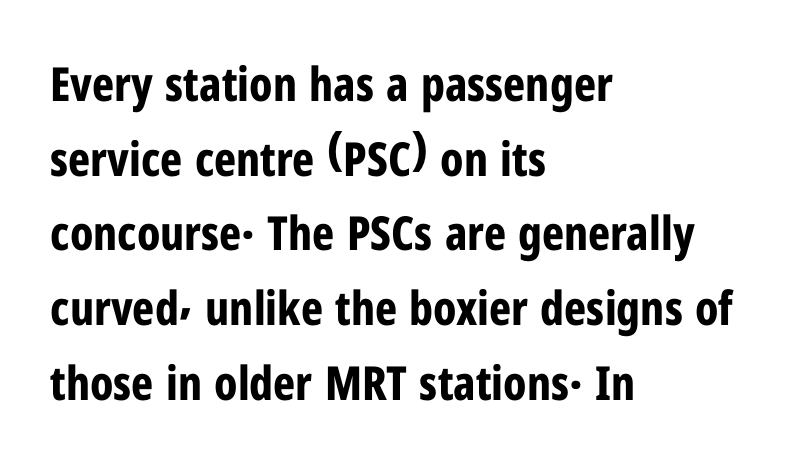
Letters rest on an invisible, unmarked baseline. The letterforms sit shoulder to shoulder at normal distance. As a designer I'd log this as weight 700, bold. Where is the straight margin? On the left.
